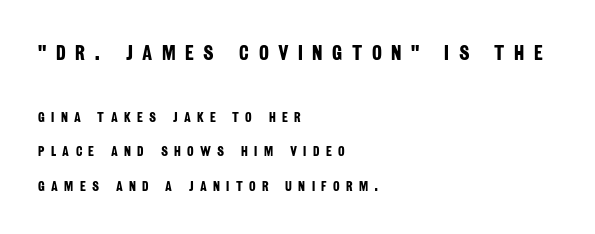
The image shows 21 px bold type; set left-aligned, loose line spacing (2.47x), unusually wide letter spacing (+0.45 em), not underlined; the first (top) block is 1.5x larger.
